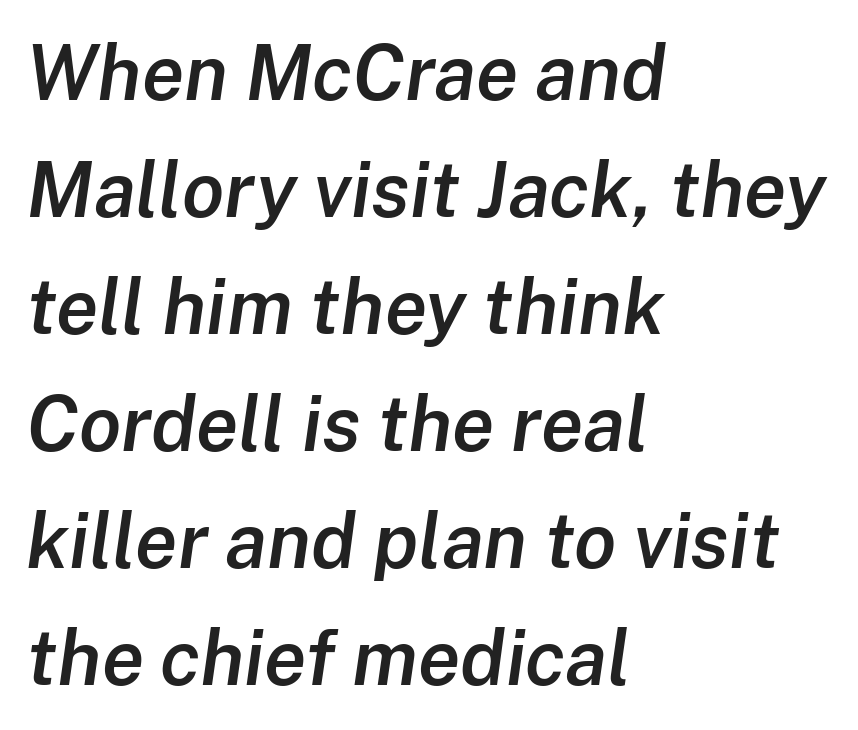
Q: Is the text bold? A: Semi-bold.
Q: Is the text italic (slanted)? A: Yes, it leans right by about 8 degrees.
Q: Is the text underlined? A: No.
Q: How is the paragraph aligned? A: Left-aligned.
Q: Is the spacing between letters normal or unusually wide? A: Normal.
Q: Is the spacing between lines tight, normal or loose? A: Normal.
Q: Width (condensed, normal, or wide)? A: Normal.
Q: Stroke contrast? A: Low.
Q: x-height? A: Medium.
Q: Monospaced? A: No.
